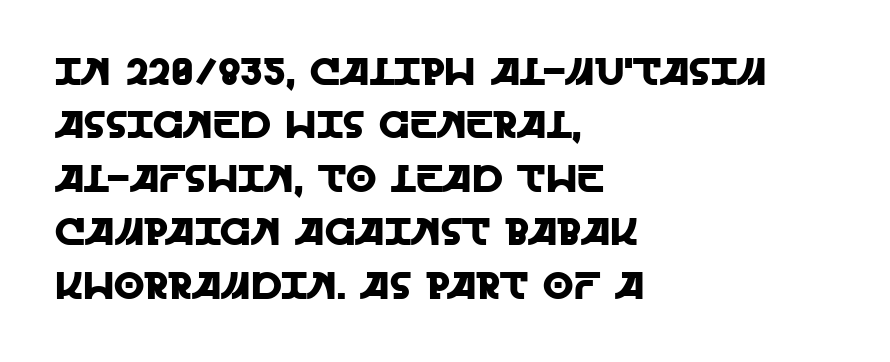
Plain, unruled lines of type. You could not count columns in this text — the font is proportionally spaced. Ordinary non-slanted type is in use. Does the leading feel generous? No, just average. The letters sit at their default tracking, neither squeezed nor spread. This rendering uses left alignment, leaving the right contour irregular.
